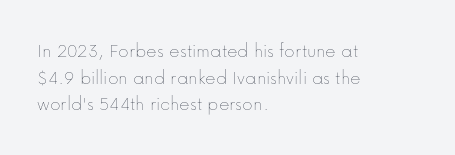
Q: Is the text bold? A: No.
Q: Is the text italic (slanted)? A: No, it is upright.
Q: Is the text underlined? A: No.
Q: How is the paragraph aligned? A: Left-aligned.
Q: Is the spacing between letters normal or unusually wide? A: Normal.
Q: Is the spacing between lines tight, normal or loose? A: Normal.
